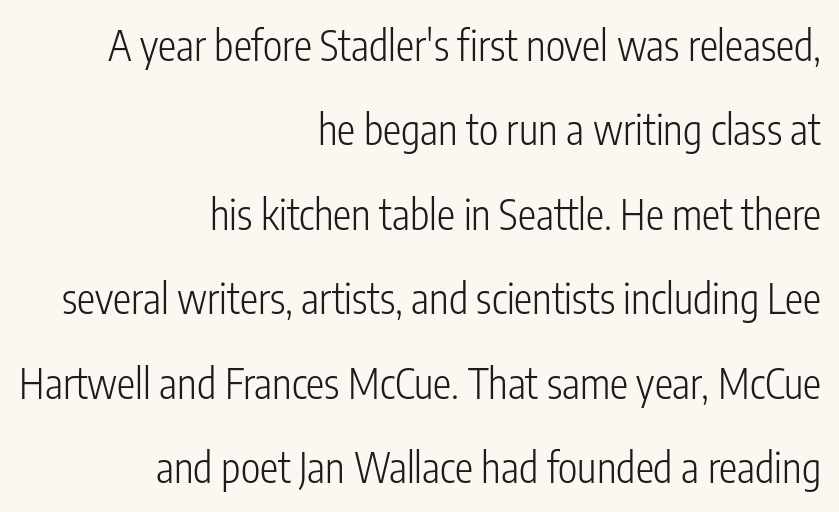
The image shows 41 px light, condensed sans-serif type, upright; set right-aligned, loose line spacing (2.06x), normal letter spacing, not underlined; low stroke contrast and a medium x-height.
